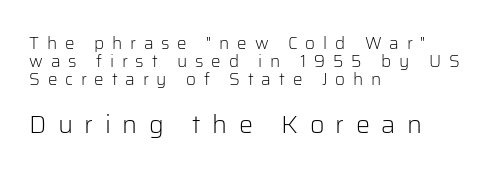
Q: Is the text bold? A: No.
Q: Is the text italic (slanted)? A: No, it is upright.
Q: Is the text underlined? A: No.
Q: How is the paragraph aligned? A: Left-aligned.
Q: Is the spacing between letters normal or unusually wide? A: Unusually wide.
Q: Is the spacing between lines tight, normal or loose? A: Tight.
Q: Which block of text is set in a larger size, the first (top) or the second (bottom)? A: The second (bottom) one.
